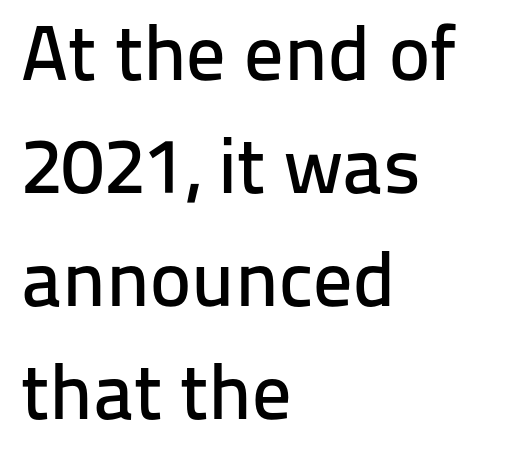
Students, note that the glyphs here touch the page at normal intervals. The space between consecutive lines is moderate. Posture: upright roman. Varying glyph widths throughout — classic text-font behaviour. The passage is arranged the way most books set body copy — flush left.
